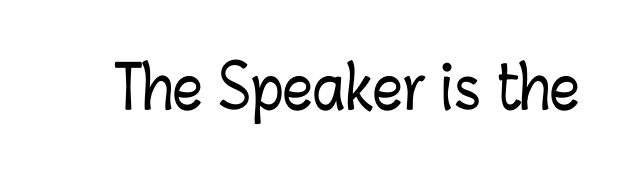
Between one letter and the next there's only the usual sliver of space. A typesetter would call this proportional, since set widths differ per character. Italic: no, the glyphs are upright roman. The string is rendered with underlining switched off.
